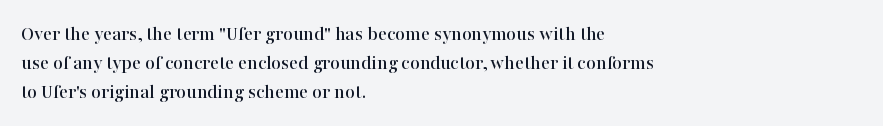
Does the leading feel generous? No, just average. Nobody touched the tracking dial on this one. This is the regular roman posture of the typeface. Visually the block forms a straight wall on the left and a jagged coastline on the right.
